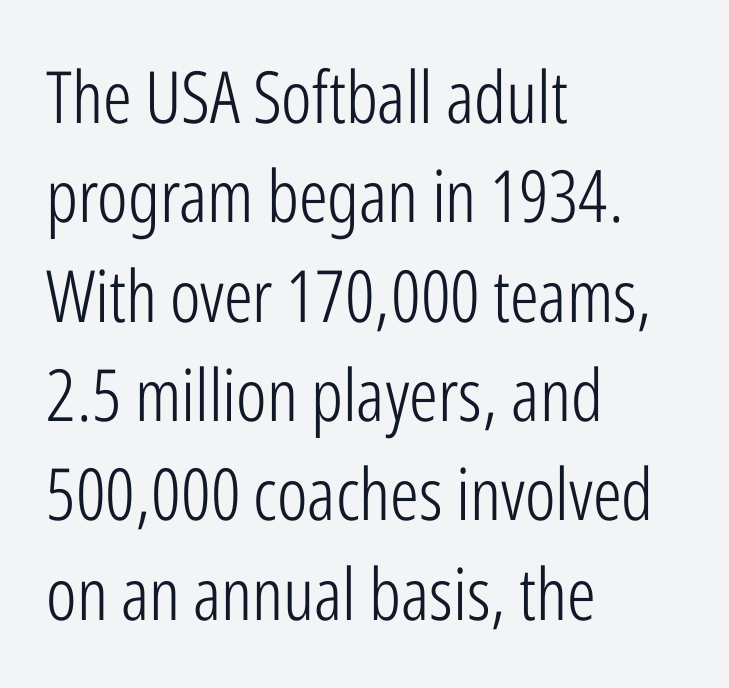
Serifs: no, the terminals of the letterforms are clean. The face used here is proportionally spaced, like ordinary book or web type. Successive baselines arrive at the customary interval. Unbolded letterforms with no extra heft.
